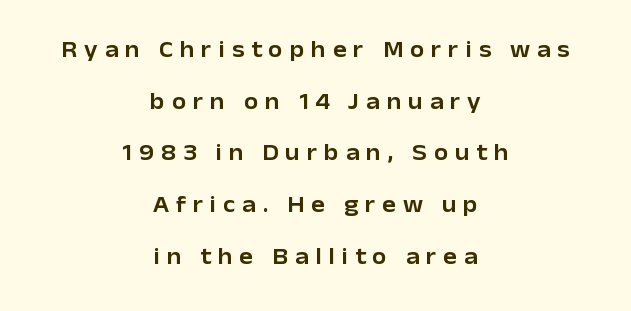
The image shows 23 px text type, upright; set centered, loose line spacing (2.25x), unusually wide letter spacing (+0.3 em), not underlined.
